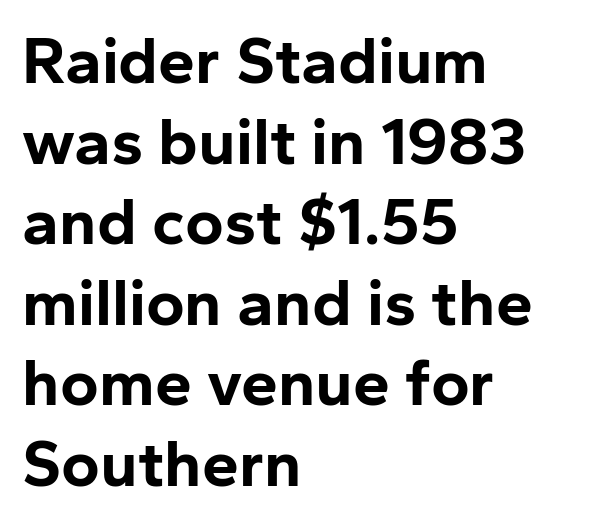
Q: Is the text bold? A: Yes.
Q: Is the text italic (slanted)? A: No, it is upright.
Q: Is the typeface a serif or a sans-serif typeface? A: Sans-serif.
Q: Is the text underlined? A: No.
Q: How is the paragraph aligned? A: Left-aligned.
Q: Is the spacing between letters normal or unusually wide? A: Normal.
Q: Width (condensed, normal, or wide)? A: Normal.
Q: Stroke contrast? A: Low.
Q: x-height? A: Medium.
Q: Monospaced? A: No.
